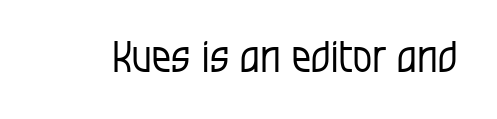
Q: Is the text bold? A: No.
Q: Is the text italic (slanted)? A: No, it is upright.
Q: Is the typeface a serif or a sans-serif typeface? A: Sans-serif.
Q: Is the text underlined? A: No.
Q: Is the spacing between letters normal or unusually wide? A: Normal.
Q: Width (condensed, normal, or wide)? A: Condensed.
Q: Stroke contrast? A: Low.
Q: x-height? A: Large.
Q: Monospaced? A: No.
